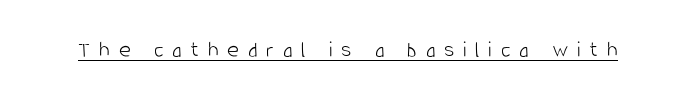
Q: Is the text bold? A: No.
Q: Is the text italic (slanted)? A: No, it is upright.
Q: Is the text underlined? A: Yes.
Q: Is the spacing between letters normal or unusually wide? A: Unusually wide.
